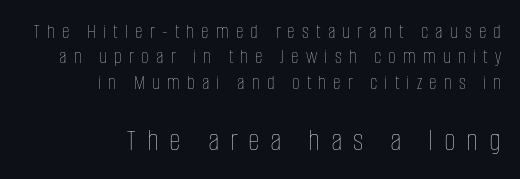
{"italic": "no", "bold": "no", "weight": "thin", "width": "condensed", "stroke_contrast": "low", "x_height": "large", "monospaced": "no", "underline": "no", "align": "right", "line_spacing_ratio": 1.21, "letter_spacing": "wide", "letter_spacing_em": 0.34, "larger_block": "second", "size_ratio": 1.52, "glyph_px": 32}
